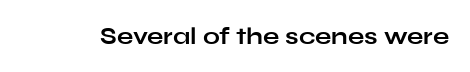
Q: Is the text bold? A: Yes.
Q: Is the text italic (slanted)? A: No, it is upright.
Q: Is the text underlined? A: No.
Q: Is the spacing between letters normal or unusually wide? A: Normal.
